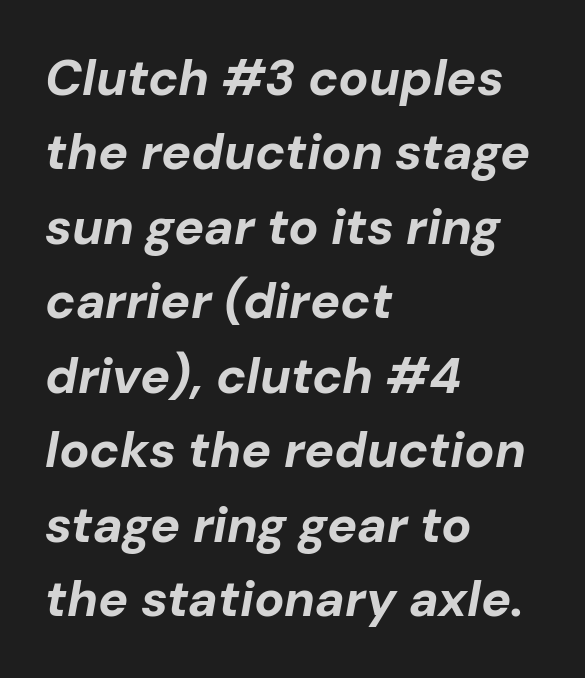
The image shows 50 px bold type, italic (leaning right); set left-aligned, normal line spacing (1.49x), normal letter spacing, not underlined; low stroke contrast and a medium x-height.
